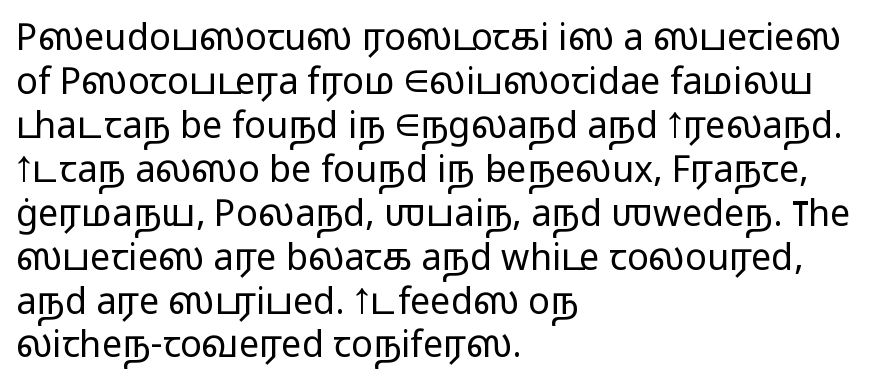
Q: Is the text bold? A: No.
Q: Is the text italic (slanted)? A: No, it is upright.
Q: Is the typeface a serif or a sans-serif typeface? A: Sans-serif.
Q: Is the text underlined? A: No.
Q: How is the paragraph aligned? A: Left-aligned.
Q: Is the spacing between letters normal or unusually wide? A: Normal.
Q: Width (condensed, normal, or wide)? A: Wide.
Q: Stroke contrast? A: Low.
Q: x-height? A: Medium.
Q: Monospaced? A: No.
